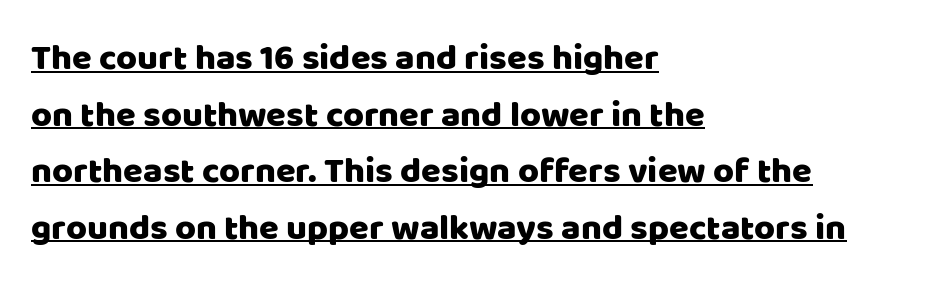
{"serif": "no", "italic": "no", "width": "normal", "stroke_contrast": "low", "x_height": "large", "monospaced": "no", "underline": "yes", "align": "left", "line_spacing": "normal", "line_spacing_ratio": 1.57, "letter_spacing": "normal", "letter_spacing_em": 0.0, "glyph_px": 36}
